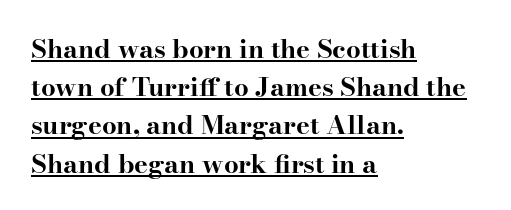
{"italic": "no", "bold": "yes", "underline": "yes", "align": "left", "line_spacing": "normal", "line_spacing_ratio": 1.47, "letter_spacing": "normal", "letter_spacing_em": 0.0, "glyph_px": 26}
